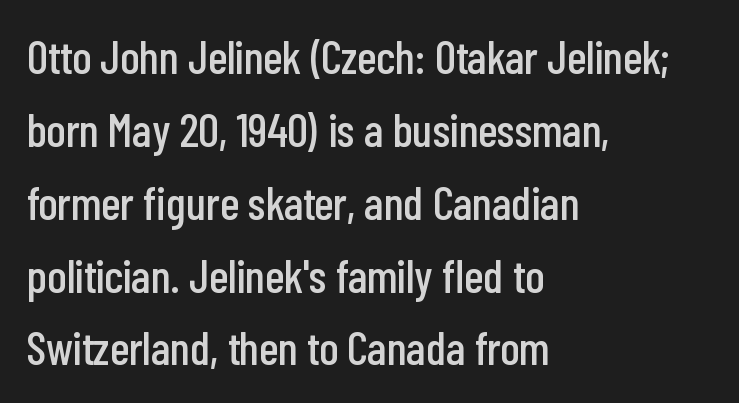
Q: Is the text italic (slanted)? A: No, it is upright.
Q: Is the typeface a serif or a sans-serif typeface? A: Sans-serif.
Q: Is the text underlined? A: No.
Q: How is the paragraph aligned? A: Left-aligned.
Q: Is the spacing between letters normal or unusually wide? A: Normal.
Q: Is the spacing between lines tight, normal or loose? A: Normal.
Q: Width (condensed, normal, or wide)? A: Condensed.
Q: Stroke contrast? A: Low.
Q: x-height? A: Medium.
Q: Monospaced? A: No.
